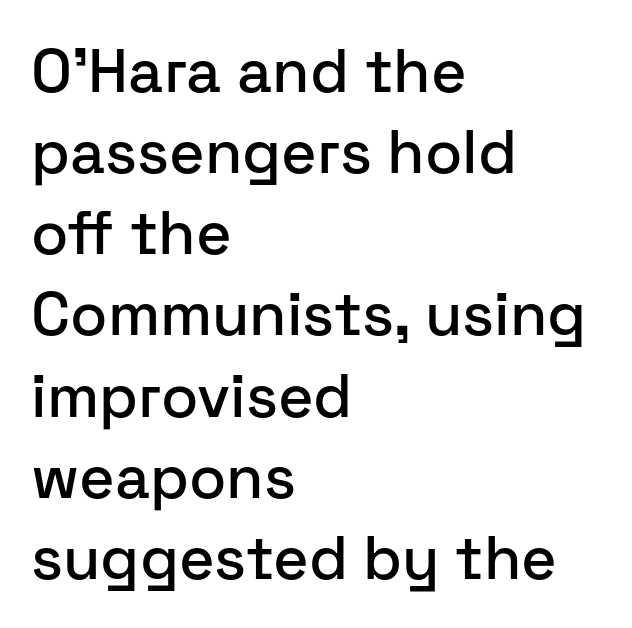
Standard letterfit; no display-style spreading of the glyphs. Nobody drew a line under any word here. The letters carry no serifs — their stems end cleanly without finishing strokes. Notice how descenders clear the ascenders below comfortably — that's standard leading. Posture: upright roman.
